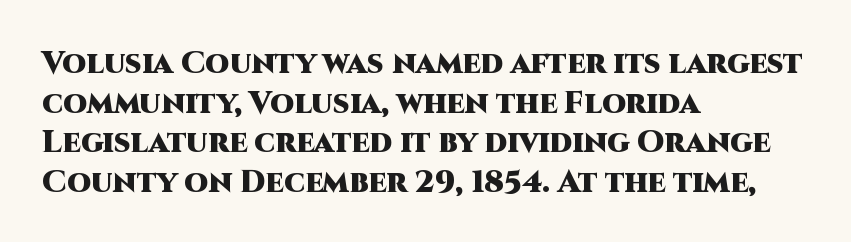
The image shows 31 px heavy sans-serif type, upright; set left-aligned, normal line spacing (1.28x), normal letter spacing, not underlined; high stroke contrast and a large x-height.
